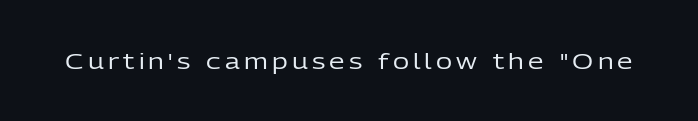
{"italic": "no", "bold": "no", "underline": "no", "glyph_px": 22}
